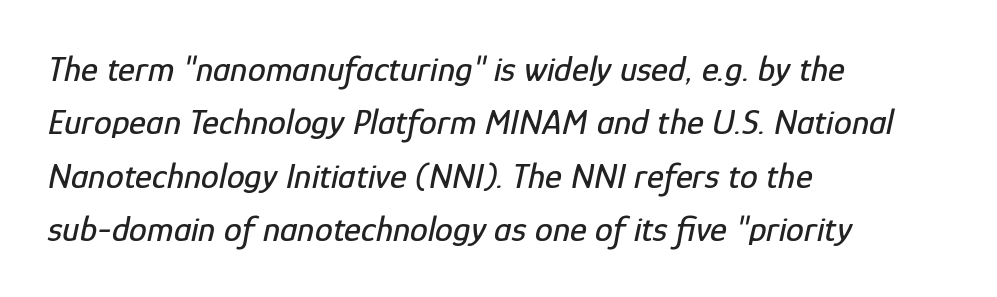
The image shows 36 px condensed type, italic (leaning right); set left-aligned, normal line spacing (1.48x), normal letter spacing, not underlined; low stroke contrast and a medium x-height.
